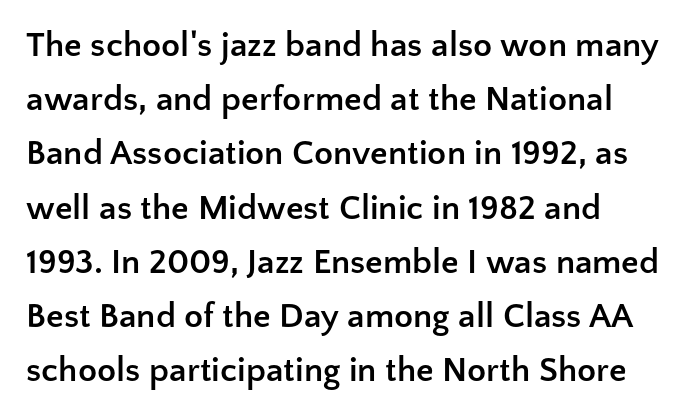
In terms of posture, this sample is upright. Does the weight exceed regular? Yes, all the way to bold. This rendering leaves character spacing at its baseline value. The typesetter chose a ragged-right arrangement here. Rule under the text: the space is simply empty. The face used here is proportionally spaced, like ordinary book or web type.
